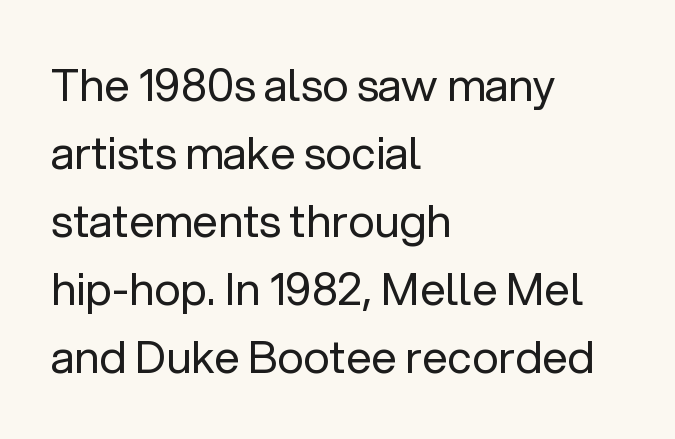
Quick note: underline off. Whoever set this chose a conventional vertical rhythm. The strokes carry an ordinary text weight at most. Visually the block forms a straight wall on the left and a jagged coastline on the right.
